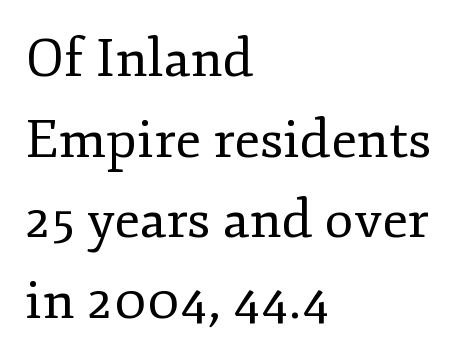
Q: Is the text bold? A: No.
Q: Is the text italic (slanted)? A: No, it is upright.
Q: Is the typeface a serif or a sans-serif typeface? A: Serif.
Q: Is the text underlined? A: No.
Q: How is the paragraph aligned? A: Left-aligned.
Q: Is the spacing between letters normal or unusually wide? A: Normal.
Q: Is the spacing between lines tight, normal or loose? A: Normal.
Q: Width (condensed, normal, or wide)? A: Normal.
Q: Stroke contrast? A: Low.
Q: x-height? A: Small.
Q: Monospaced? A: No.
